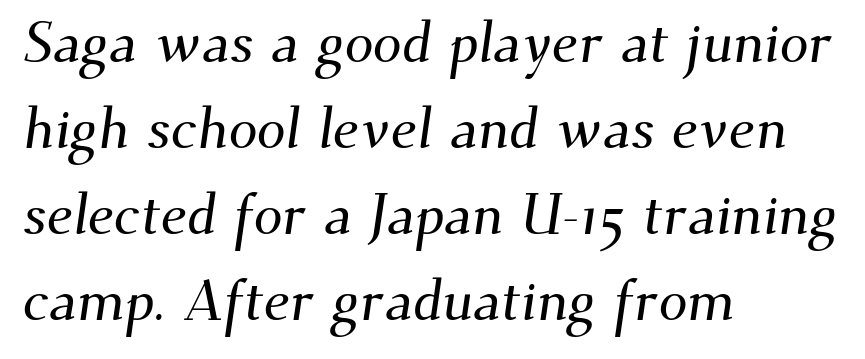
The image shows 58 px serif type; set left-aligned, normal line spacing (1.48x), normal letter spacing, not underlined; medium stroke contrast and a small x-height.
